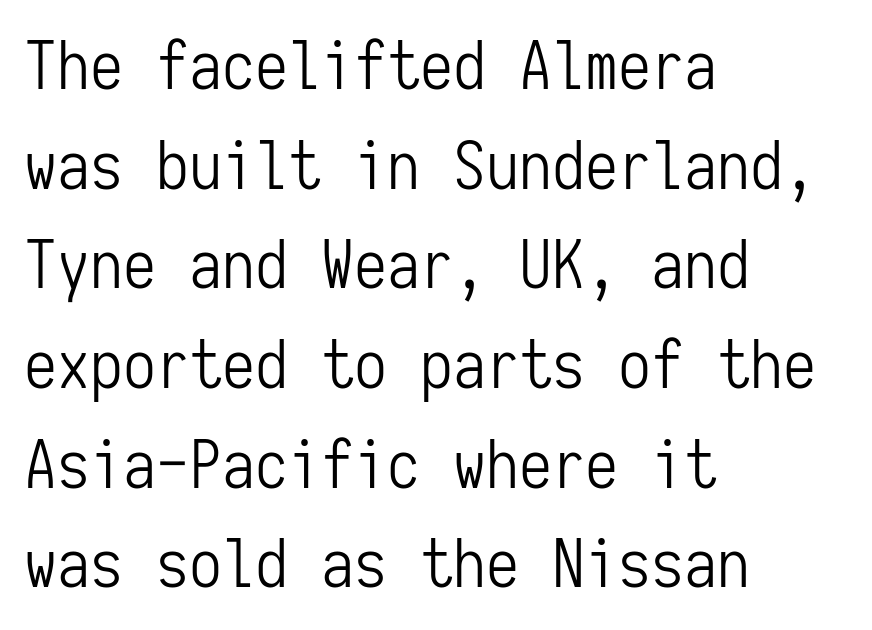
One-word summary of the alignment: left. A bare baseline throughout the passage. Is there any slant? The stems are plumb. Words appear dense and cohesive because spacing is normal. Each letter, wide or thin by design, is forced into the same width here. To sum up the face: it is a sans, with no serifs.
